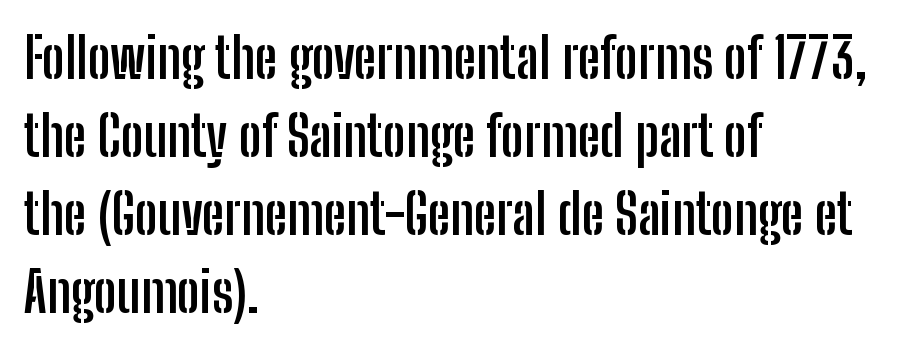
Q: Is the text bold? A: Yes.
Q: Is the text italic (slanted)? A: No, it is upright.
Q: Is the typeface a serif or a sans-serif typeface? A: Sans-serif.
Q: Is the text underlined? A: No.
Q: How is the paragraph aligned? A: Left-aligned.
Q: Is the spacing between letters normal or unusually wide? A: Normal.
Q: Is the spacing between lines tight, normal or loose? A: Normal.
Q: Width (condensed, normal, or wide)? A: Condensed.
Q: Stroke contrast? A: Low.
Q: x-height? A: Medium.
Q: Monospaced? A: No.
